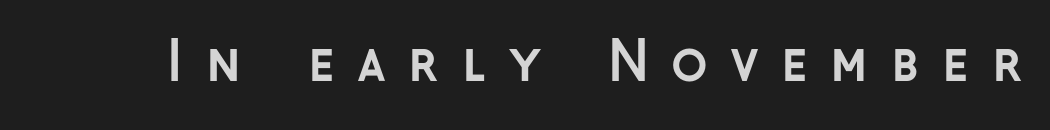
The image shows 54 px semibold sans-serif type, upright; set unusually wide letter spacing (+0.42 em), not underlined; low stroke contrast and a medium x-height.
